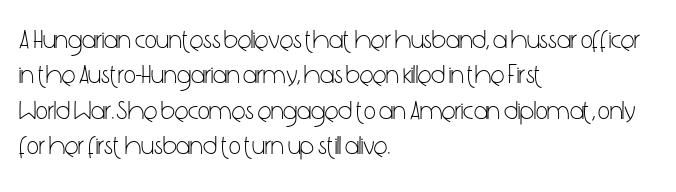
Q: Is the text bold? A: No.
Q: Is the text italic (slanted)? A: No, it is upright.
Q: Is the text underlined? A: No.
Q: How is the paragraph aligned? A: Left-aligned.
Q: Is the spacing between letters normal or unusually wide? A: Normal.
Q: Is the spacing between lines tight, normal or loose? A: Normal.
